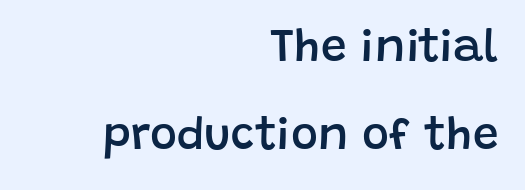
The image shows 46 px semibold sans-serif type, upright; set right-aligned, loose line spacing (1.92x), normal letter spacing, not underlined; low stroke contrast and a large x-height.
